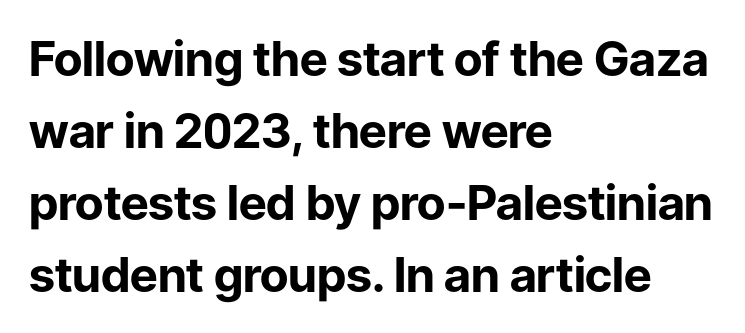
The image shows 48 px bold sans-serif type, upright; set left-aligned, normal line spacing (1.5x), normal letter spacing, not underlined; low stroke contrast and a medium x-height.
